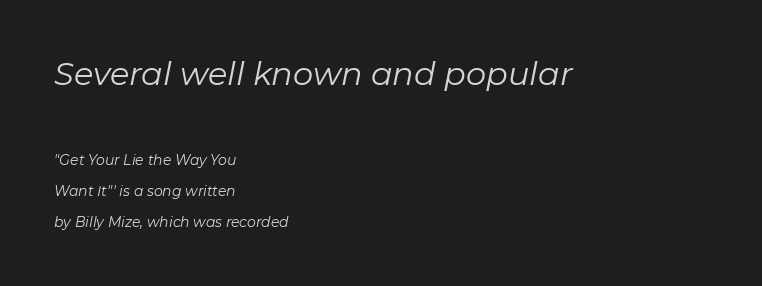
Q: Is the text bold? A: No.
Q: Is the text italic (slanted)? A: Yes, it leans right by about 11 degrees.
Q: Is the text underlined? A: No.
Q: How is the paragraph aligned? A: Left-aligned.
Q: Is the spacing between letters normal or unusually wide? A: Normal.
Q: Is the spacing between lines tight, normal or loose? A: Loose.
Q: Which block of text is set in a larger size, the first (top) or the second (bottom)? A: The first (top) one.
Q: Width (condensed, normal, or wide)? A: Normal.
Q: Stroke contrast? A: Low.
Q: x-height? A: Medium.
Q: Monospaced? A: No.
